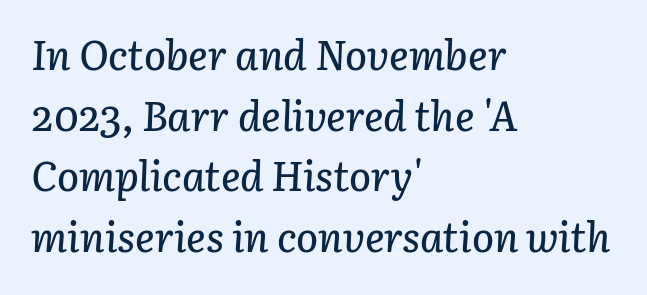
Characters are canted at an angle relative to the baseline's perpendicular. Character widths vary here, with narrow letters taking less room than wide ones. Just letters on the line, the space beneath them empty. Compared with a centered layout, this one pins lines to the left instead. Rows of type keep a routine distance in the vertical direction. The horizontal fit of the characters is conventional and even.
